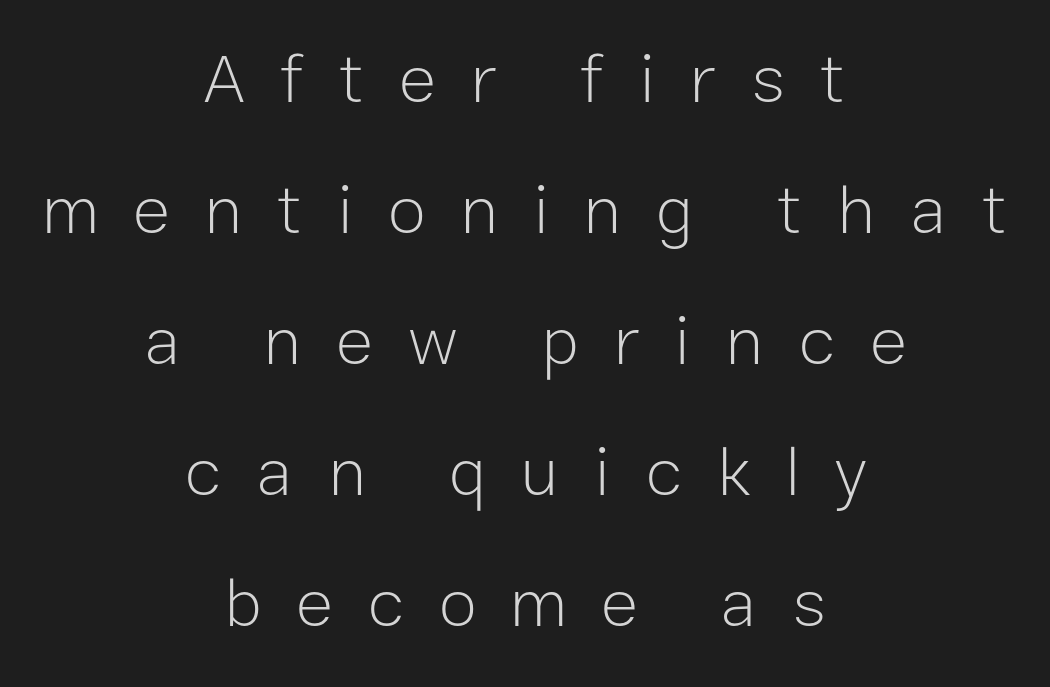
The image shows 70 px light sans-serif type, upright; set centered, line spacing 1.87x, unusually wide letter spacing (+0.49 em), not underlined; low stroke contrast and a medium x-height.
